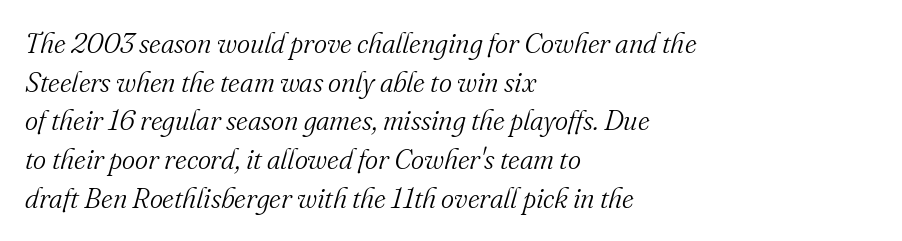
The image shows 28 px light serif type, italic (leaning right); set left-aligned, normal line spacing (1.38x), normal letter spacing, not underlined; medium stroke contrast and a small x-height.
